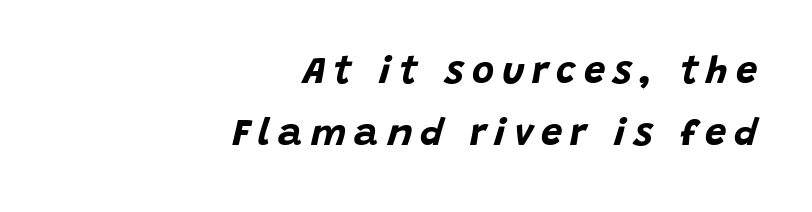
The image shows 38 px bold type, italic (leaning right); set right-aligned, normal line spacing (1.64x), unusually wide letter spacing (+0.21 em), not underlined; low stroke contrast and a large x-height.
